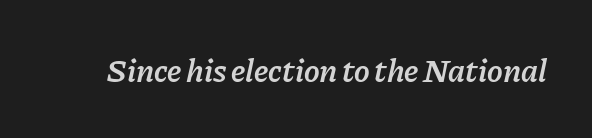
Q: Is the text bold? A: Semi-bold.
Q: Is the text italic (slanted)? A: Yes, it leans right by about 11 degrees.
Q: Is the text underlined? A: No.
Q: Is the spacing between letters normal or unusually wide? A: Normal.
Q: Width (condensed, normal, or wide)? A: Normal.
Q: Stroke contrast? A: Low.
Q: x-height? A: Medium.
Q: Monospaced? A: No.
